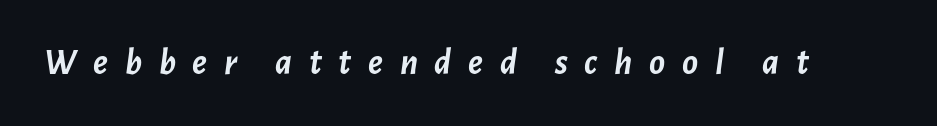
{"italic": "yes", "lean": "right", "slant_degrees": 7, "bold": "yes", "weight": "semibold", "width": "normal", "stroke_contrast": "low", "x_height": "medium", "monospaced": "no", "underline": "no", "letter_spacing": "wide", "letter_spacing_em": 0.45, "glyph_px": 37}
